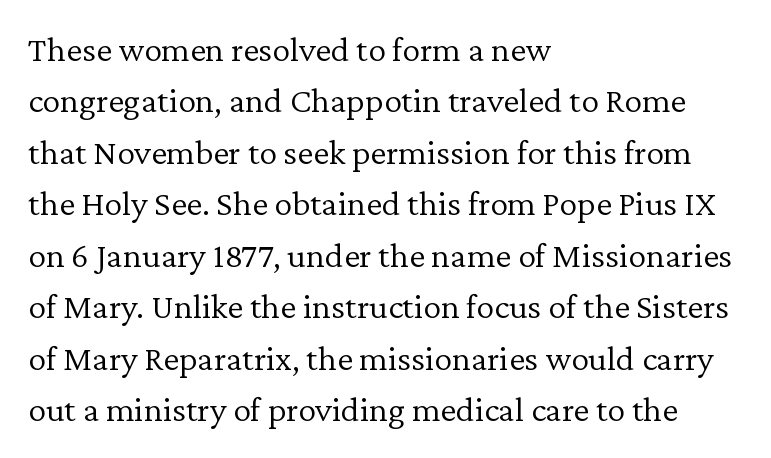
The image shows 36 px light serif type, upright; set left-aligned, normal line spacing (1.43x), normal letter spacing, not underlined; low stroke contrast and a medium x-height.
